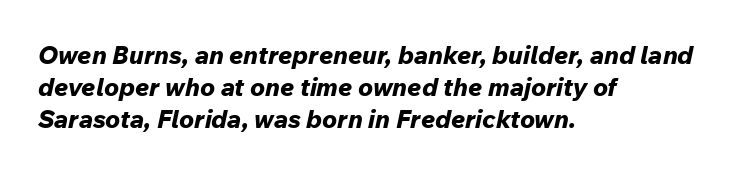
Q: Is the text bold? A: Yes.
Q: Is the text italic (slanted)? A: Yes, it leans right by about 12 degrees.
Q: Is the text underlined? A: No.
Q: How is the paragraph aligned? A: Left-aligned.
Q: Is the spacing between letters normal or unusually wide? A: Normal.
Q: Is the spacing between lines tight, normal or loose? A: Normal.
